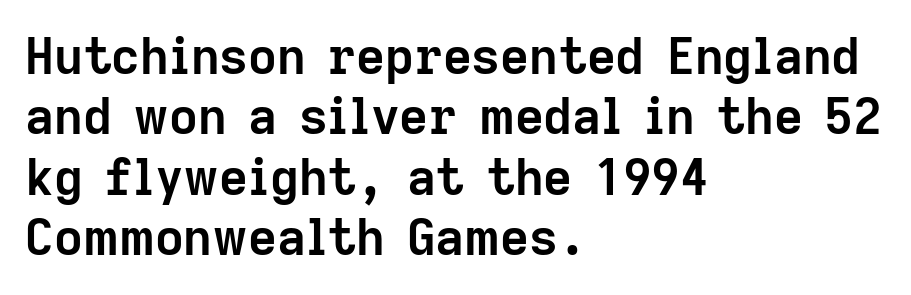
Q: Is the text bold? A: Yes.
Q: Is the text italic (slanted)? A: No, it is upright.
Q: Is the typeface a serif or a sans-serif typeface? A: Sans-serif.
Q: Is the text underlined? A: No.
Q: How is the paragraph aligned? A: Left-aligned.
Q: Is the spacing between letters normal or unusually wide? A: Normal.
Q: Width (condensed, normal, or wide)? A: Normal.
Q: Stroke contrast? A: Low.
Q: x-height? A: Medium.
Q: Monospaced? A: No.
